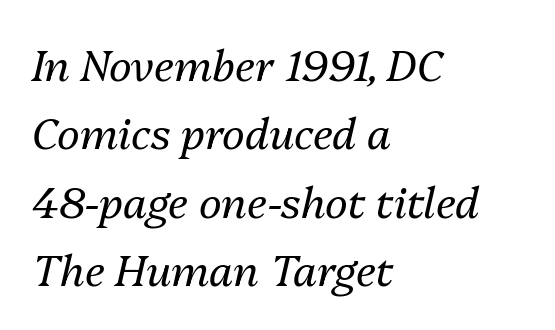
The image shows 43 px regular-weight type, italic (leaning right); set left-aligned, normal line spacing (1.59x), normal letter spacing, not underlined; medium stroke contrast and a medium x-height.
